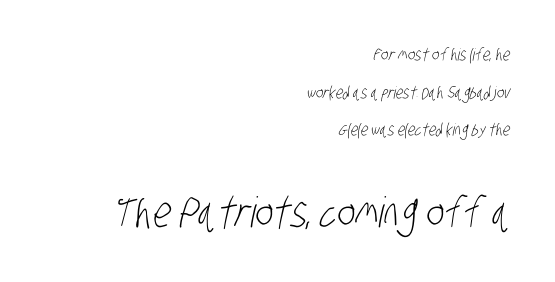
Q: Is the text bold? A: No.
Q: Is the typeface a serif or a sans-serif typeface? A: Sans-serif.
Q: Is the text underlined? A: No.
Q: How is the paragraph aligned? A: Right-aligned.
Q: Is the spacing between letters normal or unusually wide? A: Normal.
Q: Is the spacing between lines tight, normal or loose? A: Loose.
Q: Which block of text is set in a larger size, the first (top) or the second (bottom)? A: The second (bottom) one.
Q: Width (condensed, normal, or wide)? A: Condensed.
Q: Stroke contrast? A: Low.
Q: x-height? A: Large.
Q: Monospaced? A: No.
